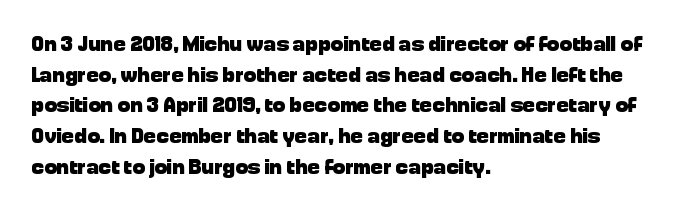
Q: Is the text bold? A: Yes.
Q: Is the text italic (slanted)? A: No, it is upright.
Q: Is the text underlined? A: No.
Q: How is the paragraph aligned? A: Left-aligned.
Q: Is the spacing between letters normal or unusually wide? A: Normal.
Q: Is the spacing between lines tight, normal or loose? A: Normal.
